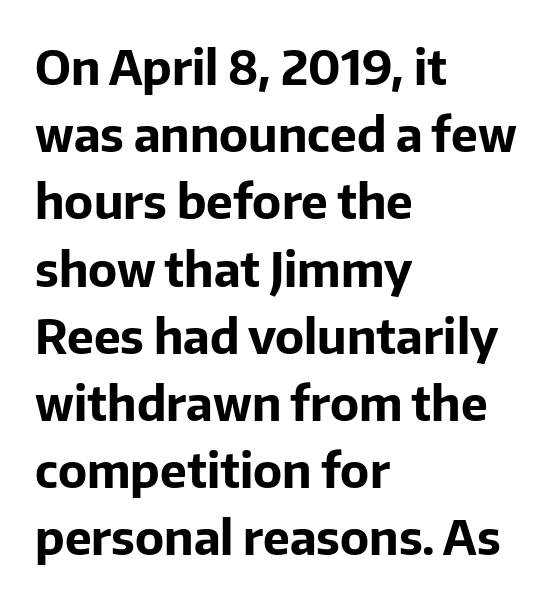
{"serif": "no", "italic": "no", "bold": "yes", "weight": "bold", "width": "normal", "stroke_contrast": "low", "x_height": "medium", "monospaced": "no", "underline": "no", "align": "left", "line_spacing": "normal", "line_spacing_ratio": 1.4, "letter_spacing": "normal", "letter_spacing_em": 0.0, "glyph_px": 48}
